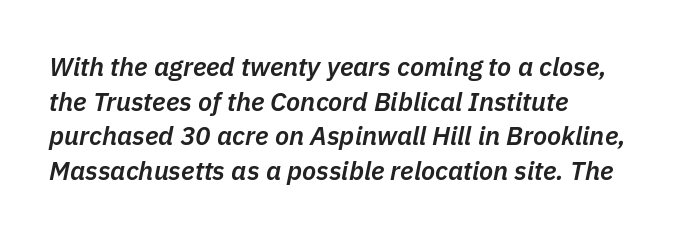
Any mark beneath the type? The region is blank. Is the block centered? No — it sits flush against the left margin. A semibold gives these letters moderate extra thickness, short of bold. Rows of type keep a routine distance in the vertical direction. The passage shown has conventional tracking throughout.
